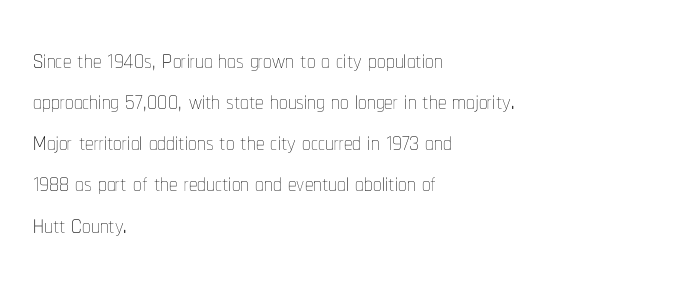
The image shows 34 px thin, condensed type, upright; set left-aligned, line spacing 1.21x, normal letter spacing, not underlined; low stroke contrast and a medium x-height.
